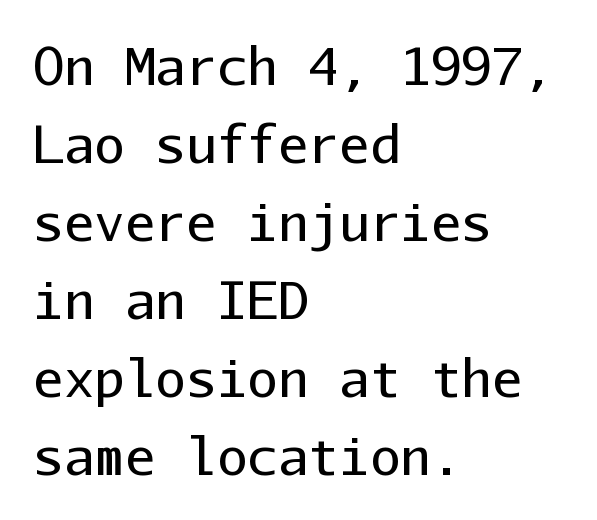
Q: Is the text bold? A: No.
Q: Is the text italic (slanted)? A: No, it is upright.
Q: Is the typeface a serif or a sans-serif typeface? A: Sans-serif.
Q: Is the text underlined? A: No.
Q: How is the paragraph aligned? A: Left-aligned.
Q: Is the spacing between letters normal or unusually wide? A: Normal.
Q: Is the spacing between lines tight, normal or loose? A: Normal.
Q: Width (condensed, normal, or wide)? A: Normal.
Q: Stroke contrast? A: Low.
Q: x-height? A: Medium.
Q: Monospaced? A: Yes.
